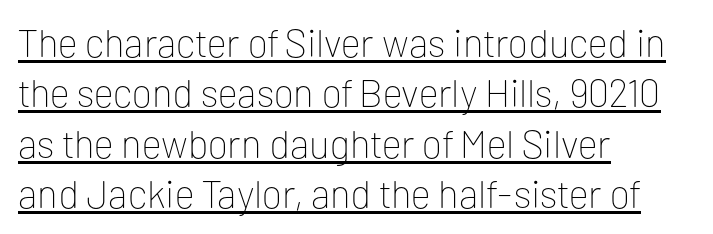
{"serif": "no", "italic": "no", "bold": "no", "weight": "thin", "width": "normal", "stroke_contrast": "low", "x_height": "medium", "monospaced": "no", "underline": "yes", "align": "left", "line_spacing": "normal", "line_spacing_ratio": 1.29, "letter_spacing": "normal", "letter_spacing_em": 0.0, "glyph_px": 39}
